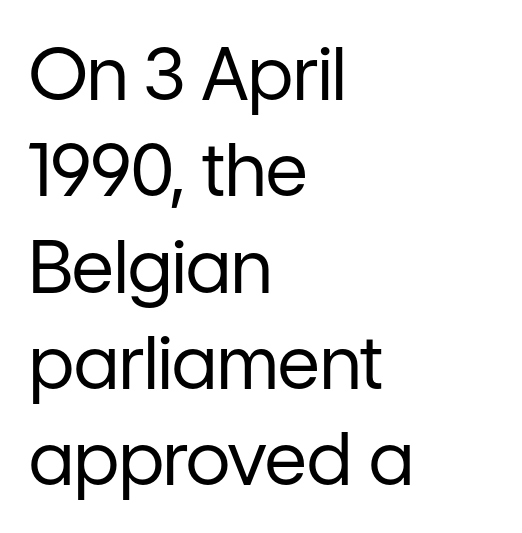
{"serif": "no", "italic": "no", "bold": "no", "weight": "regular", "width": "normal", "stroke_contrast": "low", "x_height": "medium", "monospaced": "no", "underline": "no", "align": "left", "line_spacing": "normal", "line_spacing_ratio": 1.32, "letter_spacing": "normal", "letter_spacing_em": 0.0, "glyph_px": 73}
